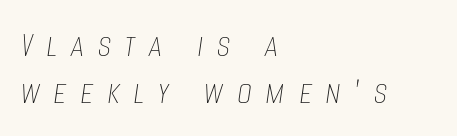
These lines are rendered in a variable-pitch font. Letters have the restrained weight of plain body copy at most. Where is the straight margin? On the left. This is oblique type, the kind used for emphasis or titles. Anything drawn beneath the words? Only blank space. The rendering inserts visible extra space after every character.
